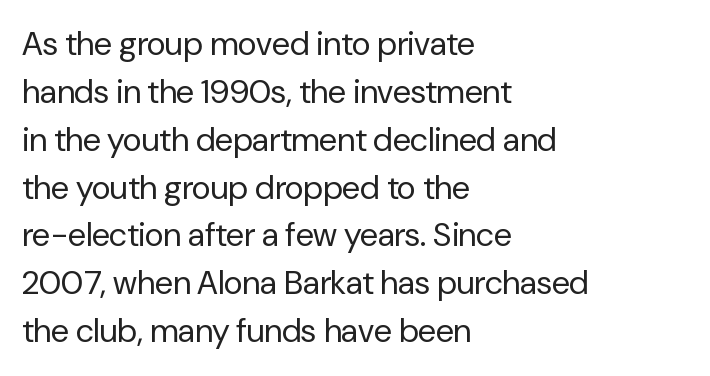
Casual observation: everything's shoved over to the left. Classification — sans serif. The typography opts for an upright posture over an oblique one. Here the designer chose a conventional face with non-uniform glyph widths. The rendering uses a moderate line-height, typical for paragraphs.
